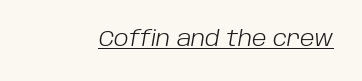
{"italic": "yes", "lean": "right", "slant_degrees": 10, "bold": "no", "underline": "yes", "letter_spacing": "normal", "letter_spacing_em": 0.0, "glyph_px": 21}
